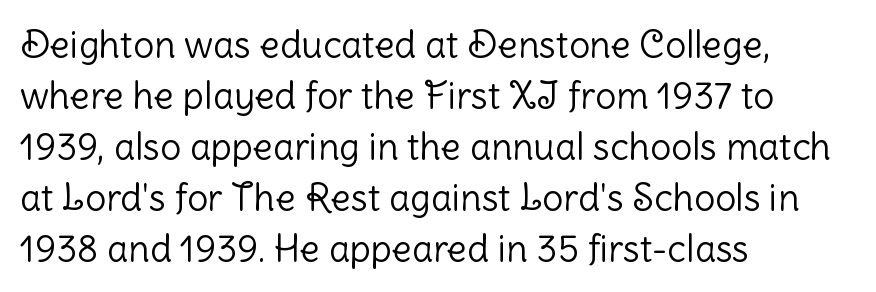
{"serif": "no", "italic": "no", "bold": "no", "weight": "light", "width": "normal", "stroke_contrast": "low", "x_height": "medium", "monospaced": "no", "underline": "no", "align": "left", "line_spacing": "normal", "line_spacing_ratio": 1.38, "letter_spacing": "normal", "letter_spacing_em": 0.0, "glyph_px": 37}
